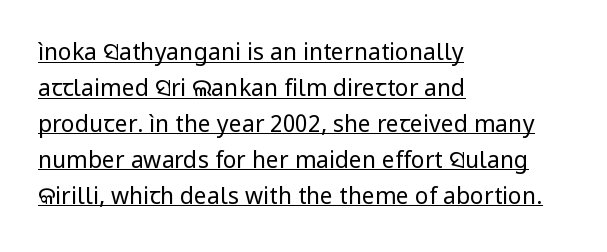
Q: Is the text bold? A: No.
Q: Is the text italic (slanted)? A: No, it is upright.
Q: Is the text underlined? A: Yes.
Q: How is the paragraph aligned? A: Left-aligned.
Q: Is the spacing between letters normal or unusually wide? A: Normal.
Q: Is the spacing between lines tight, normal or loose? A: Normal.
